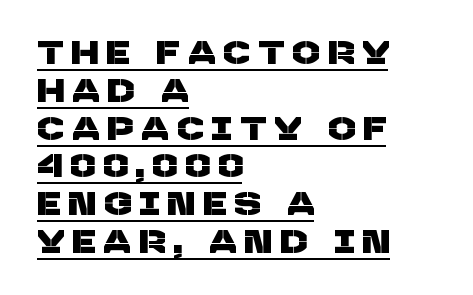
Proportional: the letters do not fall into vertical columns. In terms of letterform style, serifs are entirely absent. The type is letterspaced generously, with wide tracking. Underlining? Definitely there. Reading down the block, your eye returns to a fixed left position each line.
